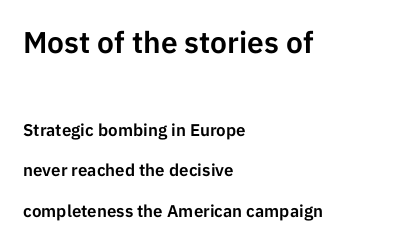
Horizontally, the lines are justified to the leading edge only. Serif or sans? Sans — the stroke terminals are bare. Spacing verdict: proportional, widths tailored to each character. Reading down the column, the eye jumps a long way to each next line. The passage shown has conventional tracking throughout.
